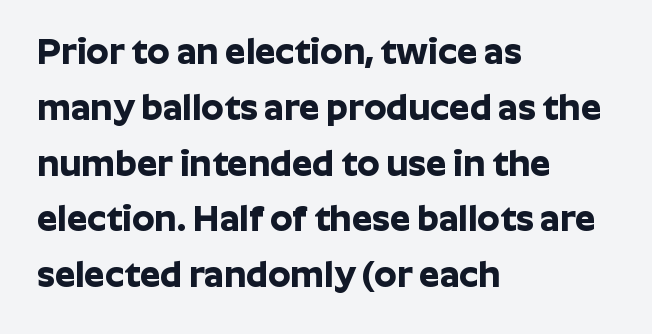
Decoration check: the copy has no underline. Ascenders rise straight up at ninety degrees. The text was rendered using a sans face with plain stroke endings. Each line starts at the same left margin while the right side varies.
